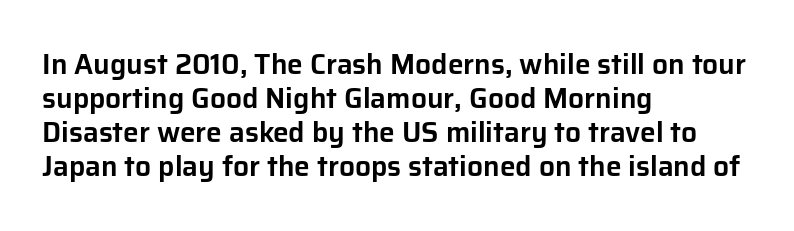
The paragraph has a hard left edge and a soft right edge. Unlike italic type, these characters show no tilt at all. The passage shown is typeset with a sans-serif family. These lines are rendered in a variable-pitch font. Only glyphs here, with clear space below each row. You could call the tracking neutral — neither tight nor loose.
